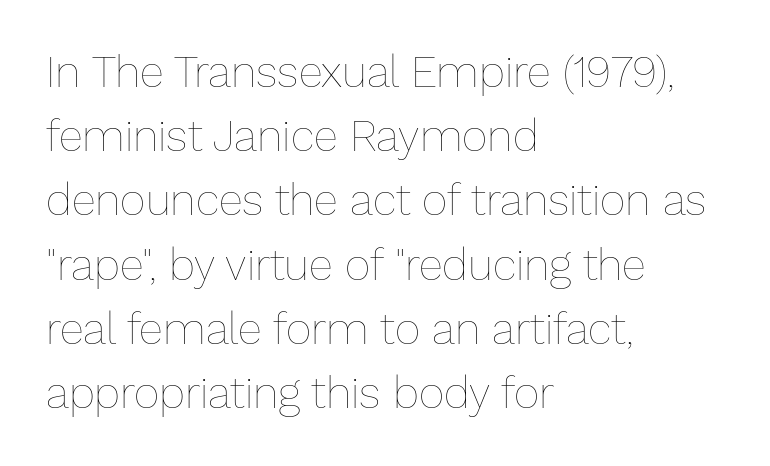
Q: Is the text bold? A: No.
Q: Is the text italic (slanted)? A: No, it is upright.
Q: Is the text underlined? A: No.
Q: How is the paragraph aligned? A: Left-aligned.
Q: Is the spacing between letters normal or unusually wide? A: Normal.
Q: Is the spacing between lines tight, normal or loose? A: Normal.
Q: Width (condensed, normal, or wide)? A: Normal.
Q: Stroke contrast? A: Low.
Q: x-height? A: Medium.
Q: Monospaced? A: No.
